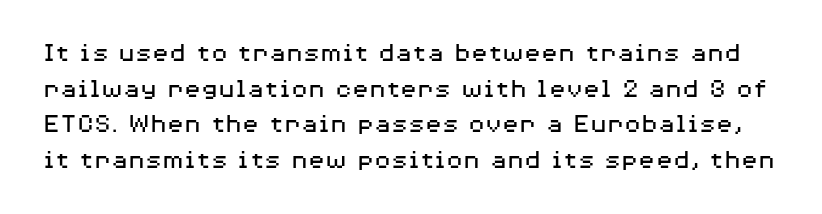
Notice how the stems are strictly vertical — no italics here. The rendering uses a moderate line-height, typical for paragraphs. Just letters on the line, the space beneath them empty. Characters follow at the spacing the type designer built in. Varying glyph widths throughout — classic text-font behaviour. This reads as an unemphasized weight, regular at the heaviest.
